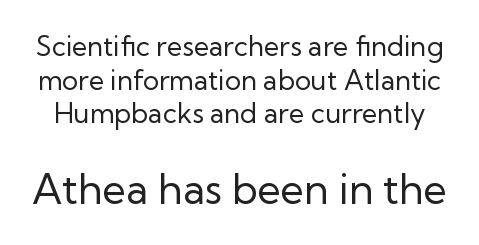
Q: Is the text bold? A: No.
Q: Is the text italic (slanted)? A: No, it is upright.
Q: Is the typeface a serif or a sans-serif typeface? A: Sans-serif.
Q: Is the text underlined? A: No.
Q: Is the spacing between letters normal or unusually wide? A: Normal.
Q: Is the spacing between lines tight, normal or loose? A: Normal.
Q: Which block of text is set in a larger size, the first (top) or the second (bottom)? A: The second (bottom) one.
Q: Width (condensed, normal, or wide)? A: Normal.
Q: Stroke contrast? A: Low.
Q: x-height? A: Medium.
Q: Monospaced? A: No.
